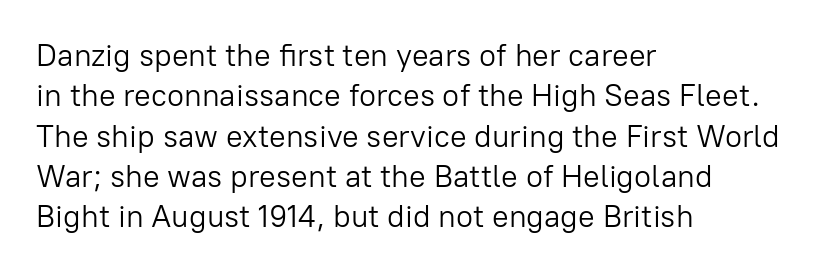
Q: Is the text bold? A: No.
Q: Is the text italic (slanted)? A: No, it is upright.
Q: Is the typeface a serif or a sans-serif typeface? A: Sans-serif.
Q: Is the text underlined? A: No.
Q: How is the paragraph aligned? A: Left-aligned.
Q: Is the spacing between letters normal or unusually wide? A: Normal.
Q: Is the spacing between lines tight, normal or loose? A: Normal.
Q: Width (condensed, normal, or wide)? A: Normal.
Q: Stroke contrast? A: Low.
Q: x-height? A: Medium.
Q: Monospaced? A: No.
